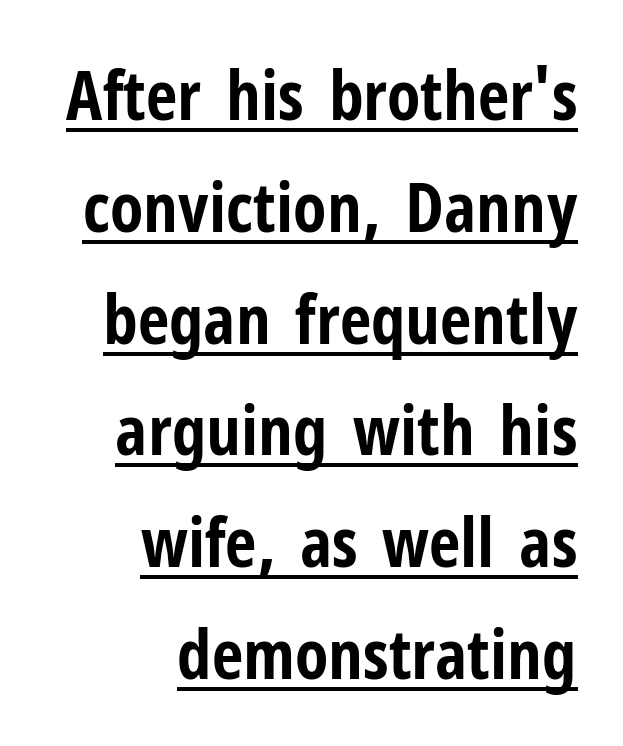
{"serif": "no", "italic": "no", "bold": "yes", "weight": "bold", "width": "condensed", "stroke_contrast": "low", "x_height": "medium", "monospaced": "no", "underline": "yes", "align": "right", "line_spacing": "normal", "line_spacing_ratio": 1.62, "letter_spacing": "normal", "letter_spacing_em": 0.0, "glyph_px": 69}
